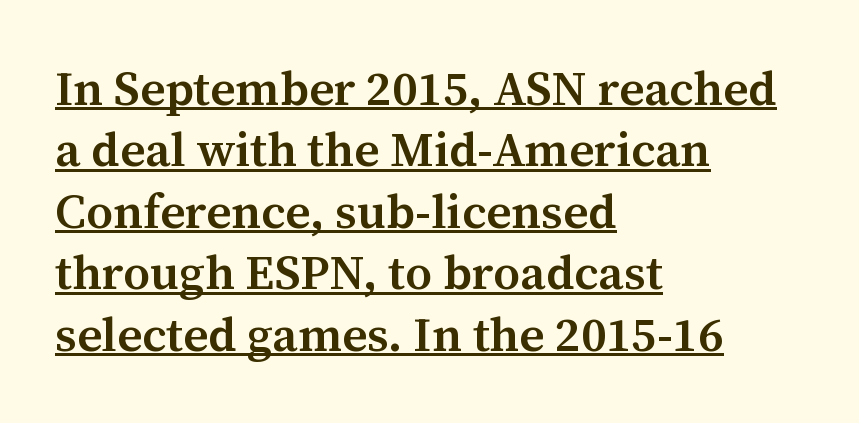
{"serif": "yes", "italic": "no", "bold": "semi", "weight": "semibold", "width": "normal", "stroke_contrast": "medium", "x_height": "medium", "monospaced": "no", "underline": "yes", "align": "left", "line_spacing": "normal", "line_spacing_ratio": 1.28, "letter_spacing": "normal", "letter_spacing_em": 0.0, "glyph_px": 48}
